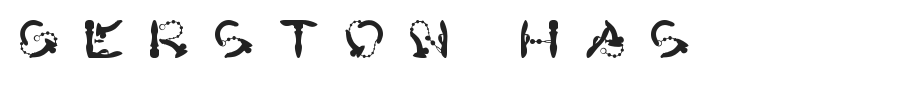
The image shows 52 px sans-serif type, upright; set unusually wide letter spacing (+0.41 em), not underlined; high stroke contrast and a large x-height.
